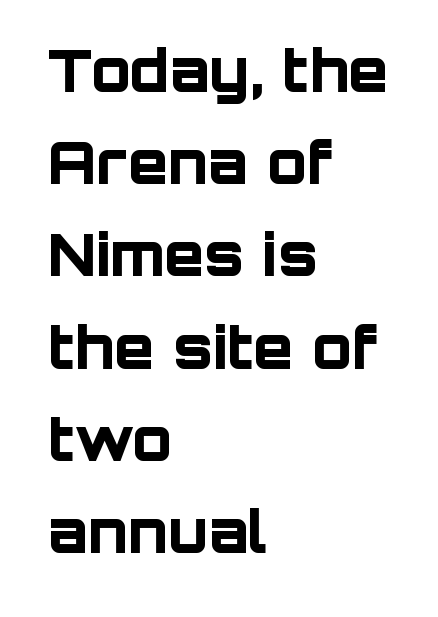
Q: Is the text bold? A: Yes.
Q: Is the text italic (slanted)? A: No, it is upright.
Q: Is the typeface a serif or a sans-serif typeface? A: Sans-serif.
Q: Is the text underlined? A: No.
Q: How is the paragraph aligned? A: Left-aligned.
Q: Is the spacing between letters normal or unusually wide? A: Normal.
Q: Is the spacing between lines tight, normal or loose? A: Normal.
Q: Width (condensed, normal, or wide)? A: Normal.
Q: Stroke contrast? A: Low.
Q: x-height? A: Large.
Q: Monospaced? A: No.
